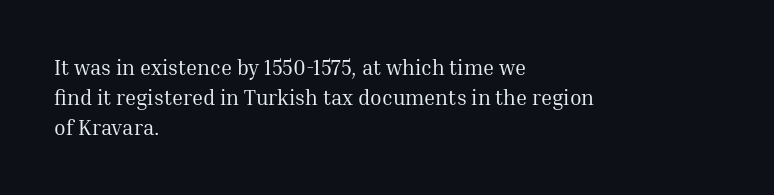
Q: Is the text bold? A: No.
Q: Is the text italic (slanted)? A: No, it is upright.
Q: Is the text underlined? A: No.
Q: How is the paragraph aligned? A: Left-aligned.
Q: Is the spacing between letters normal or unusually wide? A: Normal.
Q: Is the spacing between lines tight, normal or loose? A: Normal.
